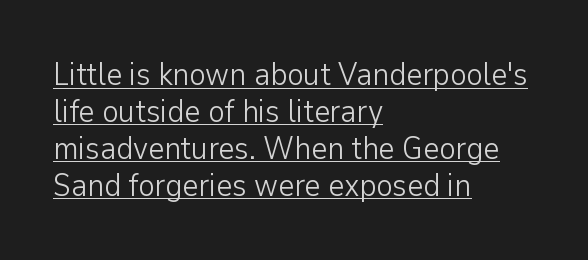
Q: Is the text bold? A: No.
Q: Is the text italic (slanted)? A: No, it is upright.
Q: Is the typeface a serif or a sans-serif typeface? A: Sans-serif.
Q: Is the text underlined? A: Yes.
Q: How is the paragraph aligned? A: Left-aligned.
Q: Is the spacing between letters normal or unusually wide? A: Normal.
Q: Width (condensed, normal, or wide)? A: Normal.
Q: Stroke contrast? A: Low.
Q: x-height? A: Medium.
Q: Monospaced? A: No.
